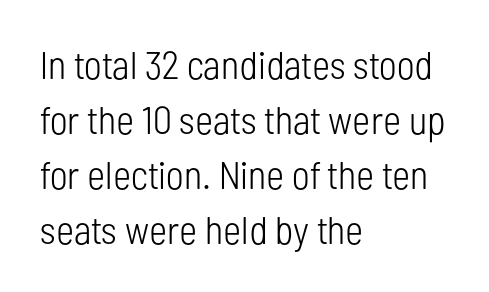
Think standard paragraph weight, or any step lighter than that. Each line starts at the same left margin while the right side varies. This sample uses an upright cut, with every glyph sitting square on the baseline. The baseline area is clear.
